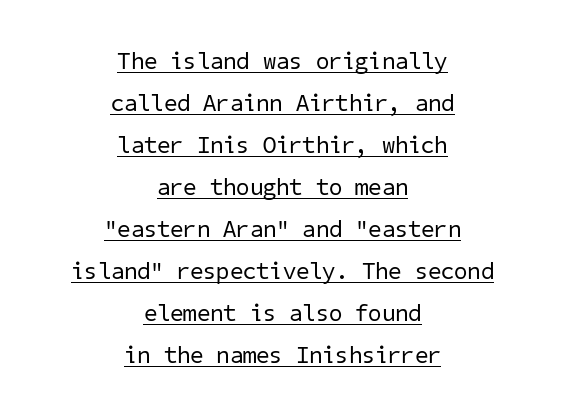
The image shows 24 px text type; set centered, line spacing 1.75x, normal letter spacing, underlined.
